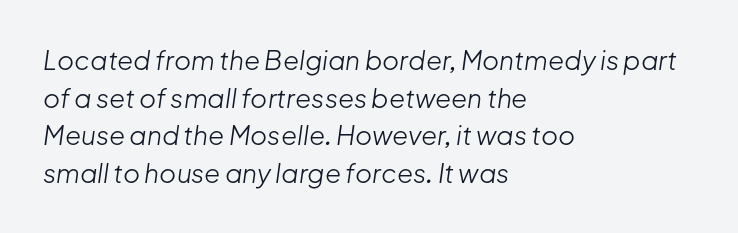
{"italic": "yes", "lean": "right", "slant_degrees": 8, "bold": "no", "underline": "no", "align": "left", "line_spacing": "normal", "line_spacing_ratio": 1.45, "letter_spacing": "normal", "letter_spacing_em": 0.0, "glyph_px": 26}
